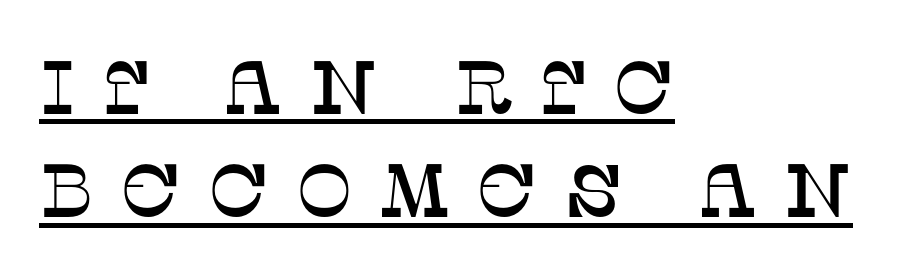
{"serif": "yes", "italic": "no", "width": "normal", "stroke_contrast": "low", "x_height": "large", "monospaced": "no", "underline": "yes", "align": "left", "line_spacing": "normal", "line_spacing_ratio": 1.38, "letter_spacing": "wide", "letter_spacing_em": 0.35, "glyph_px": 75}
